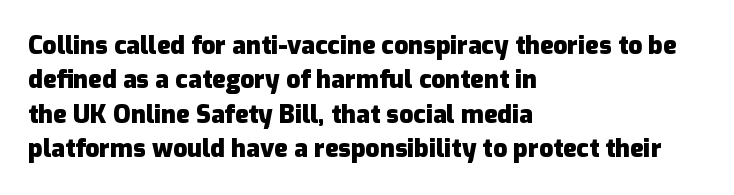
Plain, unruled lines of type. Italic: no, the glyphs are upright roman. The face used here has the dense, thick strokes of a bold. Compared with typical paragraphs, the rows here are spaced about the same. The paragraph has a hard left edge and a soft right edge. Here the glyphs are tracked normally, forming tight word shapes.
